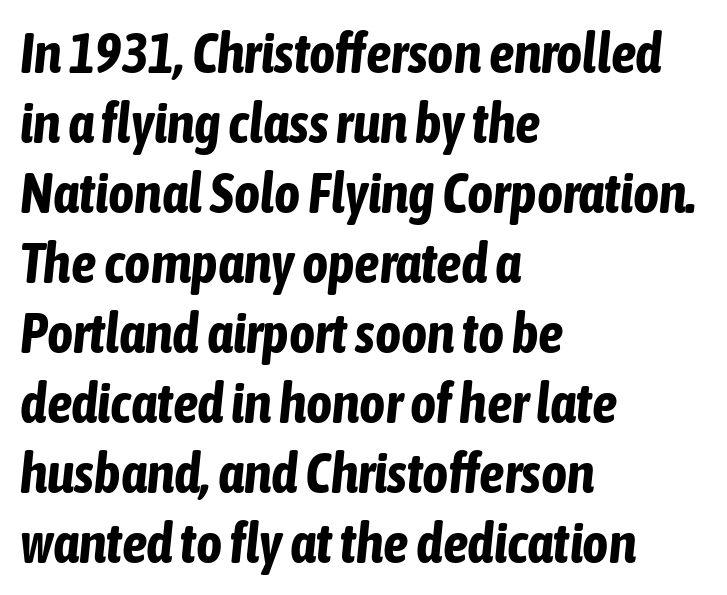
The specimen omits any rule beneath the text block's lines. Students, observe: this is what conventionally led text looks like. These lines are rendered in a variable-pitch font. The lines are quadded left. No extra tracking has been applied to these lines. The letters are bold, with thick, heavy strokes.
